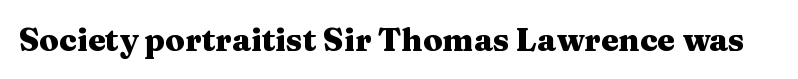
Q: Is the text bold? A: Yes.
Q: Is the text italic (slanted)? A: No, it is upright.
Q: Is the typeface a serif or a sans-serif typeface? A: Serif.
Q: Is the text underlined? A: No.
Q: Is the spacing between letters normal or unusually wide? A: Normal.
Q: Width (condensed, normal, or wide)? A: Wide.
Q: Stroke contrast? A: Medium.
Q: x-height? A: Medium.
Q: Monospaced? A: No.
